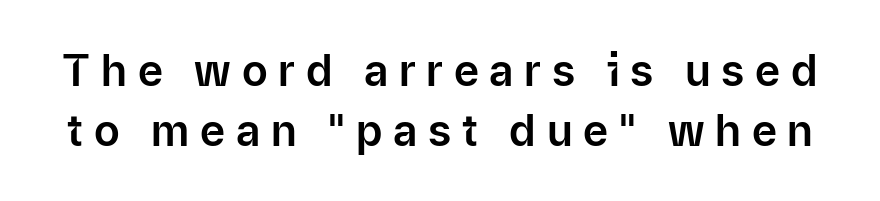
{"serif": "no", "italic": "no", "width": "normal", "stroke_contrast": "low", "x_height": "medium", "monospaced": "no", "underline": "no", "line_spacing": "normal", "line_spacing_ratio": 1.39, "letter_spacing": "wide", "letter_spacing_em": 0.25, "glyph_px": 43}
